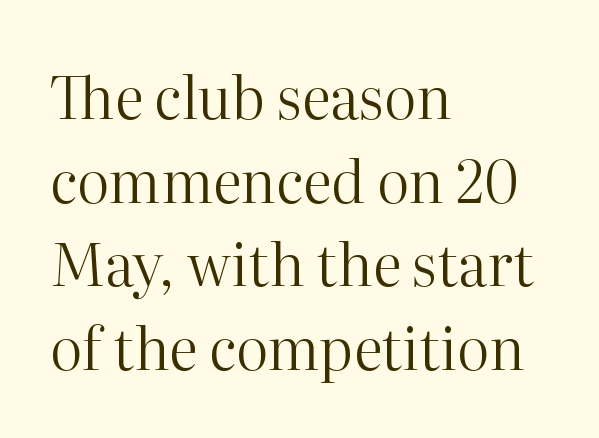
{"serif": "yes", "italic": "no", "bold": "no", "weight": "regular", "width": "normal", "stroke_contrast": "high", "x_height": "medium", "monospaced": "no", "underline": "no", "align": "left", "line_spacing": "normal", "line_spacing_ratio": 1.44, "letter_spacing": "normal", "letter_spacing_em": 0.0, "glyph_px": 58}
